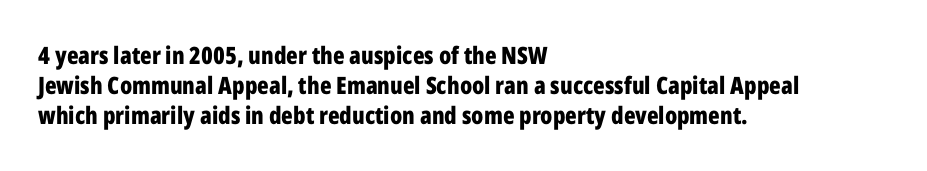
Q: Is the text bold? A: Yes.
Q: Is the text italic (slanted)? A: No, it is upright.
Q: Is the text underlined? A: No.
Q: How is the paragraph aligned? A: Left-aligned.
Q: Is the spacing between letters normal or unusually wide? A: Normal.
Q: Is the spacing between lines tight, normal or loose? A: Normal.
